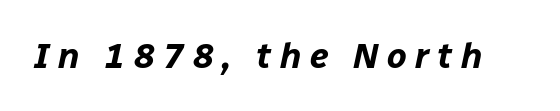
Q: Is the text bold? A: Yes.
Q: Is the text italic (slanted)? A: Yes, it leans right by about 12 degrees.
Q: Is the text underlined? A: No.
Q: Is the spacing between letters normal or unusually wide? A: Unusually wide.
Q: Width (condensed, normal, or wide)? A: Normal.
Q: Stroke contrast? A: Low.
Q: x-height? A: Medium.
Q: Monospaced? A: No.
